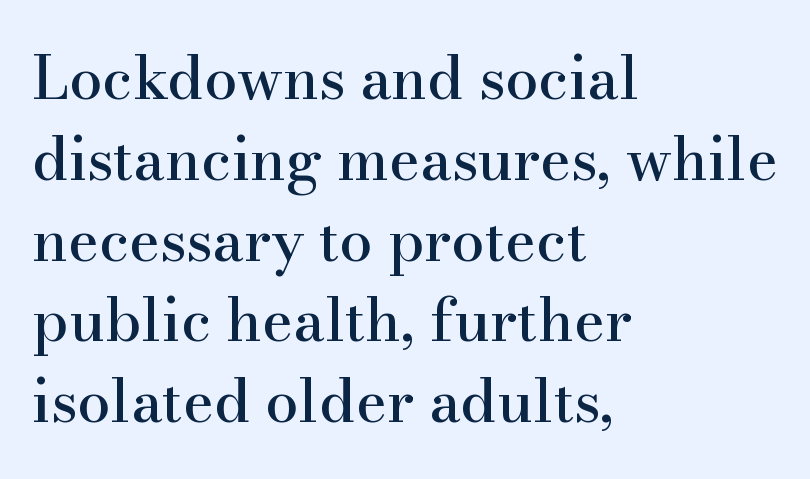
The image shows 59 px serif type, upright; set left-aligned, normal line spacing (1.37x), normal letter spacing, not underlined; high stroke contrast and a small x-height.
